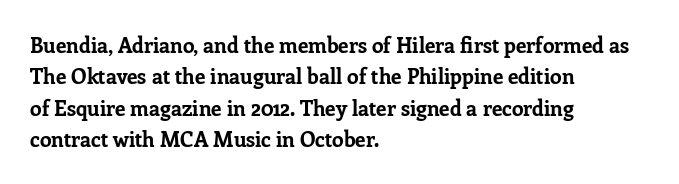
Set as a true bold cut, around the 700 mark. You can tell it's not italic because the verticals are truly vertical. Horizontally, the lines are justified to the leading edge only. Evenly set lines give the paragraph a standard silhouette. Just letters on the line, the space beneath them empty. Compared with typical body copy, the letter spacing here is the same.
